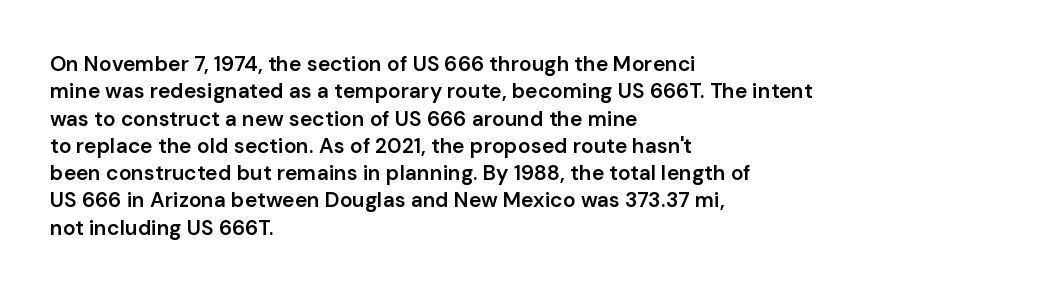
Q: Is the text bold? A: Semi-bold.
Q: Is the text italic (slanted)? A: No, it is upright.
Q: Is the text underlined? A: No.
Q: How is the paragraph aligned? A: Left-aligned.
Q: Is the spacing between letters normal or unusually wide? A: Normal.
Q: Is the spacing between lines tight, normal or loose? A: Normal.
